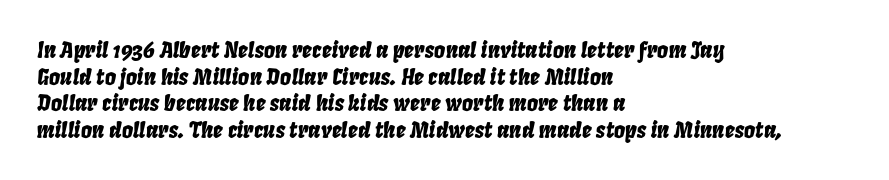
The image shows 22 px text type, italic (leaning right); set left-aligned, line spacing 1.21x, normal letter spacing, not underlined.
